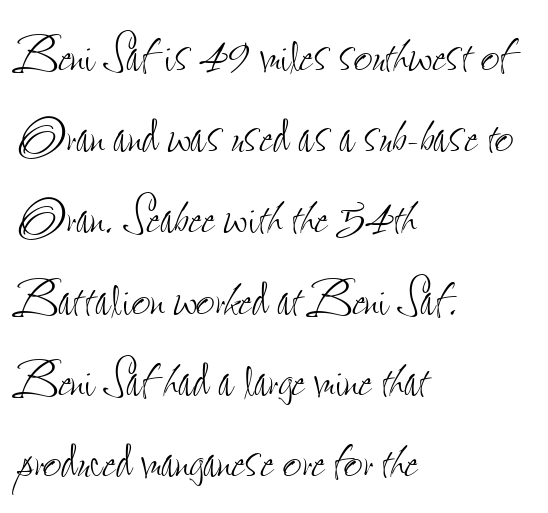
Q: Is the text bold? A: No.
Q: Is the text italic (slanted)? A: Yes.
Q: Is the text underlined? A: No.
Q: How is the paragraph aligned? A: Left-aligned.
Q: Is the spacing between letters normal or unusually wide? A: Normal.
Q: Width (condensed, normal, or wide)? A: Condensed.
Q: Stroke contrast? A: Low.
Q: x-height? A: Small.
Q: Monospaced? A: No.
